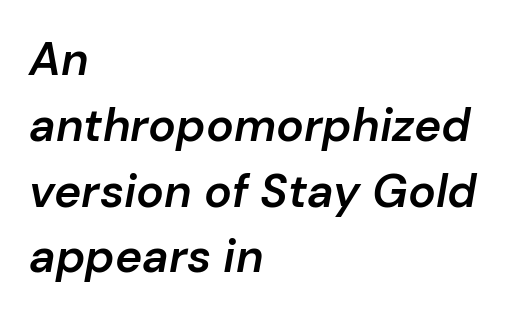
Q: Is the text bold? A: Semi-bold.
Q: Is the text italic (slanted)? A: Yes, it leans right by about 10 degrees.
Q: Is the text underlined? A: No.
Q: How is the paragraph aligned? A: Left-aligned.
Q: Is the spacing between letters normal or unusually wide? A: Normal.
Q: Is the spacing between lines tight, normal or loose? A: Normal.
Q: Width (condensed, normal, or wide)? A: Normal.
Q: Stroke contrast? A: Low.
Q: x-height? A: Medium.
Q: Monospaced? A: No.
